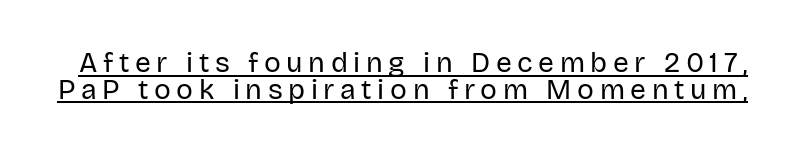
{"serif": "no", "italic": "no", "bold": "no", "weight": "regular", "width": "normal", "stroke_contrast": "low", "x_height": "large", "monospaced": "no", "underline": "yes", "line_spacing": "tight", "line_spacing_ratio": 0.95, "letter_spacing": "wide", "letter_spacing_em": 0.2, "glyph_px": 28}
